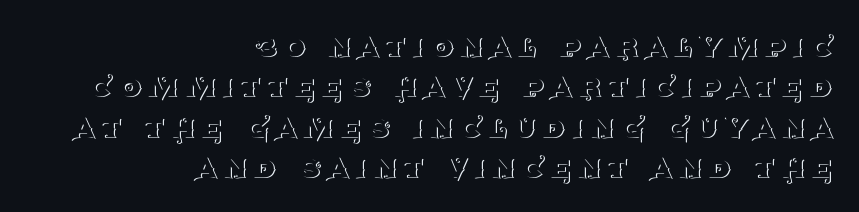
The image shows 36 px thin serif type, upright; set right-aligned, tight line spacing (1.12x), not underlined; medium stroke contrast and a large x-height.
